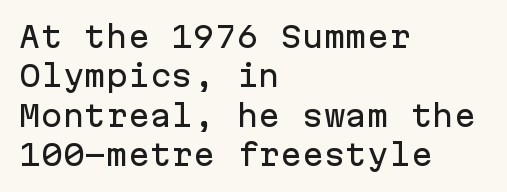
The image shows 29 px sans-serif type, upright, monospaced; set left-aligned, normal line spacing (1.36x), normal letter spacing, not underlined; low stroke contrast and a medium x-height.
